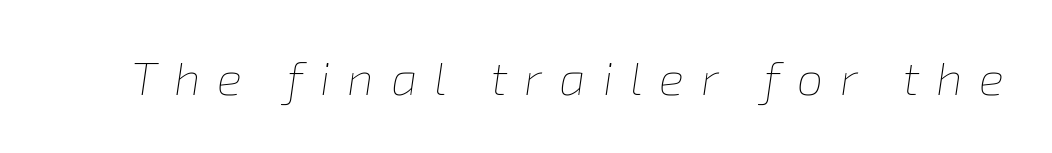
Q: Is the text bold? A: No.
Q: Is the text italic (slanted)? A: Yes, it leans right by about 8 degrees.
Q: Is the text underlined? A: No.
Q: Is the spacing between letters normal or unusually wide? A: Unusually wide.
Q: Width (condensed, normal, or wide)? A: Normal.
Q: Stroke contrast? A: Low.
Q: x-height? A: Medium.
Q: Monospaced? A: No.
